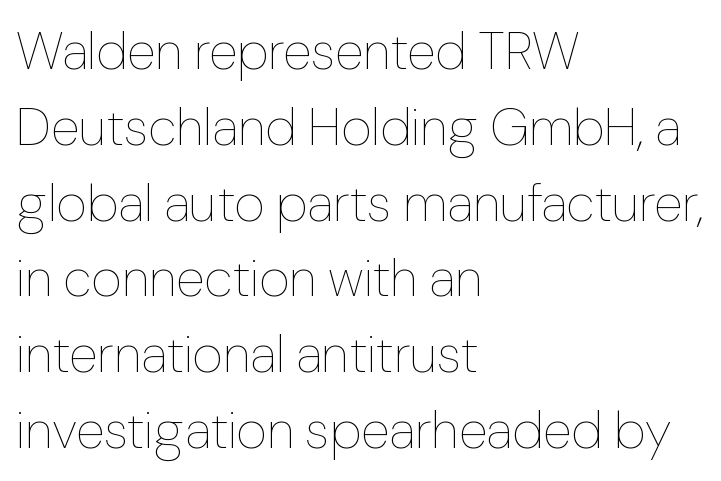
Q: Is the text bold? A: No.
Q: Is the text italic (slanted)? A: No, it is upright.
Q: Is the text underlined? A: No.
Q: How is the paragraph aligned? A: Left-aligned.
Q: Is the spacing between letters normal or unusually wide? A: Normal.
Q: Is the spacing between lines tight, normal or loose? A: Normal.
Q: Width (condensed, normal, or wide)? A: Normal.
Q: Stroke contrast? A: Low.
Q: x-height? A: Medium.
Q: Monospaced? A: No.
